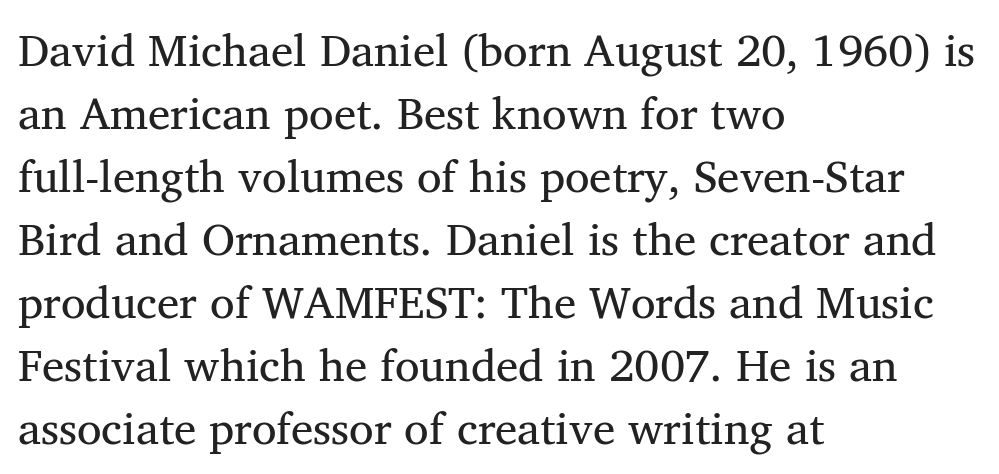
The image shows 45 px regular-weight serif type, upright; set left-aligned, normal line spacing (1.4x), normal letter spacing, not underlined; medium stroke contrast and a medium x-height.
